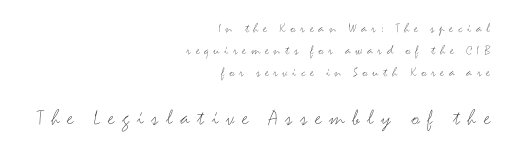
Q: Is the text bold? A: No.
Q: Is the text italic (slanted)? A: Yes.
Q: Is the text underlined? A: No.
Q: How is the paragraph aligned? A: Right-aligned.
Q: Is the spacing between letters normal or unusually wide? A: Unusually wide.
Q: Is the spacing between lines tight, normal or loose? A: Normal.
Q: Which block of text is set in a larger size, the first (top) or the second (bottom)? A: The second (bottom) one.
